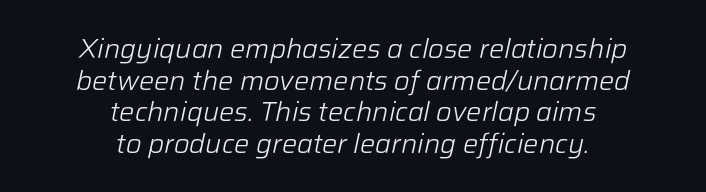
{"italic": "yes", "lean": "right", "slant_degrees": 12, "bold": "no", "underline": "no", "align": "center", "line_spacing_ratio": 1.17, "letter_spacing": "normal", "letter_spacing_em": 0.0, "glyph_px": 27}
